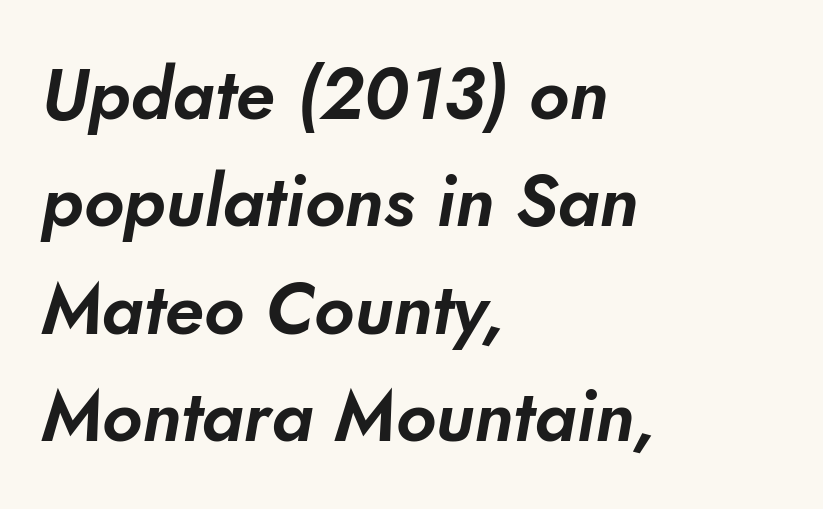
{"serif": "no", "width": "normal", "stroke_contrast": "low", "x_height": "small", "monospaced": "no", "underline": "no", "align": "left", "line_spacing": "normal", "line_spacing_ratio": 1.49, "letter_spacing": "normal", "letter_spacing_em": 0.0, "glyph_px": 72}
